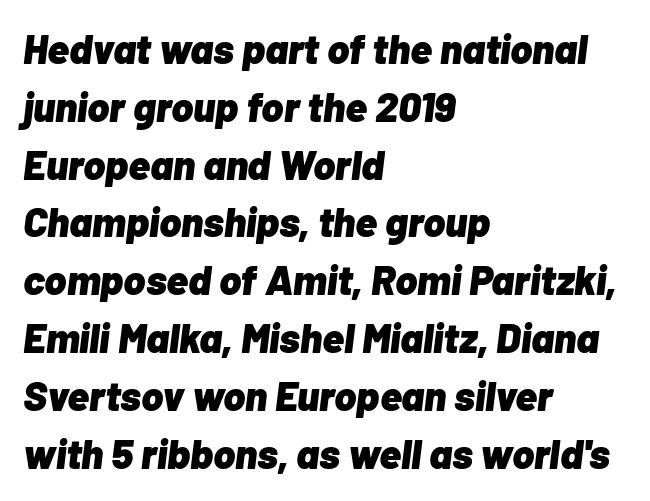
{"italic": "yes", "lean": "right", "slant_degrees": 7, "bold": "yes", "weight": "heavy", "width": "normal", "stroke_contrast": "low", "x_height": "medium", "monospaced": "no", "underline": "no", "align": "left", "line_spacing": "normal", "line_spacing_ratio": 1.41, "letter_spacing": "normal", "letter_spacing_em": 0.0, "glyph_px": 41}
